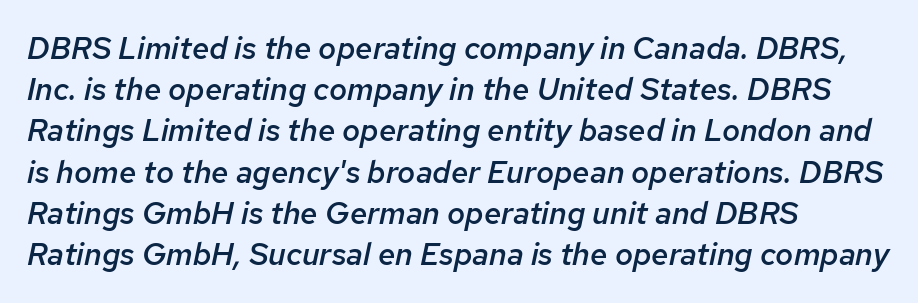
The image shows 31 px semibold type, italic (leaning right); set left-aligned, normal line spacing (1.33x), normal letter spacing, not underlined; low stroke contrast and a medium x-height.
